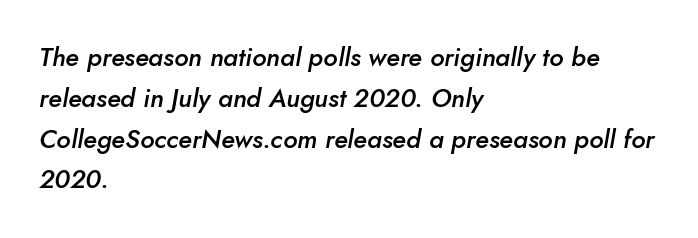
These lines keep a tight, regular rhythm from letter to letter. The text carries the slant typical of an italic or oblique font. Regular leading. Words float on clear page, feet unadorned. This is the in-between weight designers call semibold or demi.
